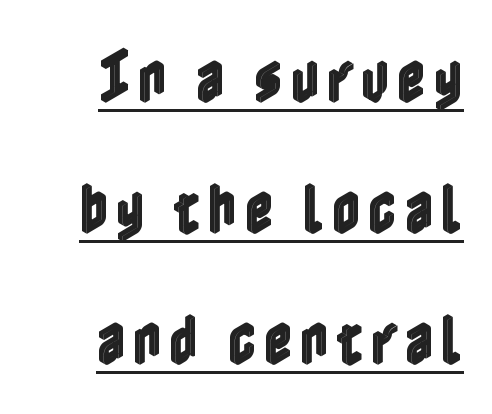
The image shows 56 px condensed type, upright; set right-aligned, loose line spacing (2.34x), underlined; a medium x-height.
